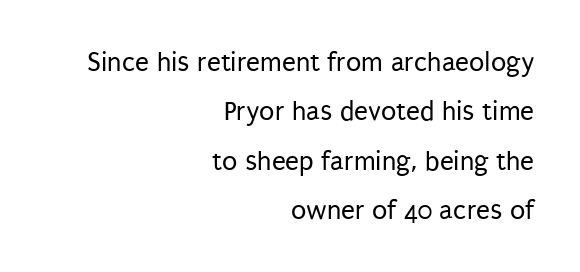
The image shows 28 px regular-weight, condensed sans-serif type, upright; set right-aligned, line spacing 1.76x, normal letter spacing, not underlined; low stroke contrast and a large x-height.
